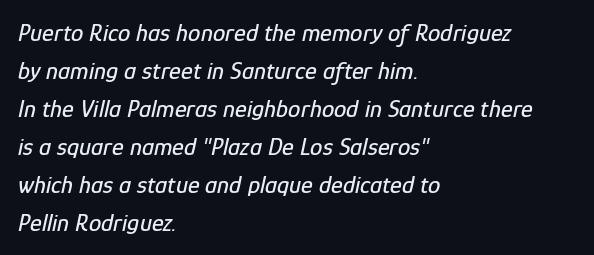
This block has exactly the height ordinary leading produces. Does extra space separate the letters? No, they use regular spacing. All the whitespace from short lines collects on the right. When letters slant like this, we call the style italic. This rendering features lettering with no underline.
